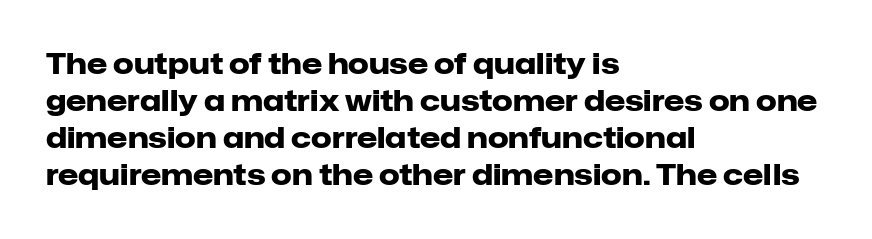
{"serif": "no", "italic": "no", "bold": "yes", "weight": "heavy", "width": "normal", "stroke_contrast": "low", "x_height": "medium", "monospaced": "no", "underline": "no", "align": "left", "line_spacing": "normal", "line_spacing_ratio": 1.28, "letter_spacing": "normal", "letter_spacing_em": 0.0, "glyph_px": 29}
